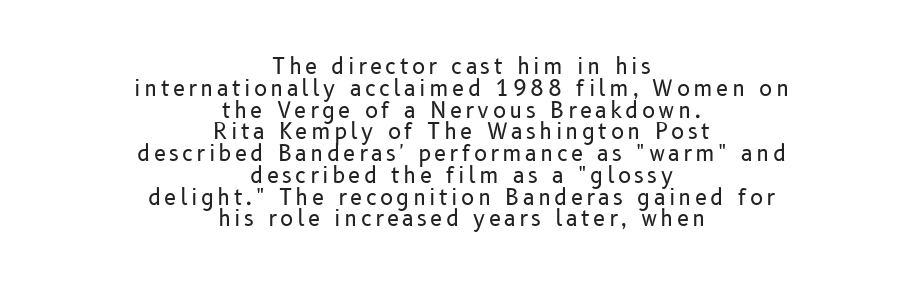
The image shows 22 px text type, upright; set centered, tight line spacing (0.99x), not underlined.
